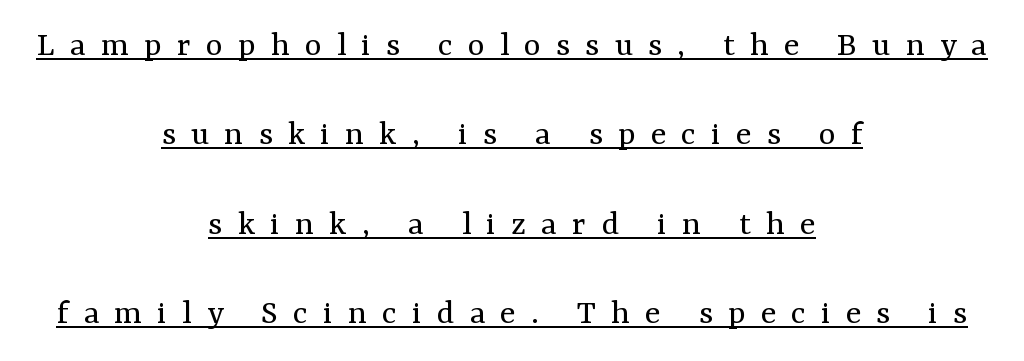
Unlike a clean sans, this face finishes its strokes with serifs. You could not count columns in this text — the font is proportionally spaced. The passage shown is underscored from start to finish. The lines are spread far apart with generous leading. Heaviness? Minimal to ordinary, like unemphasized prose.
